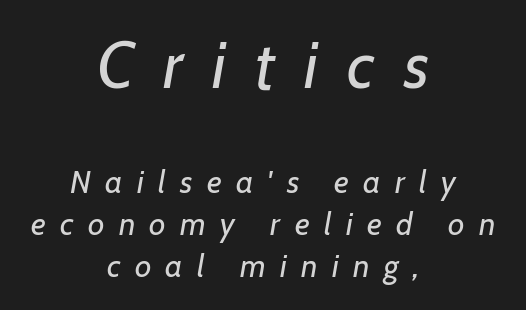
The typesetting does not lean heavy: it is not bold. Both edges are ragged and mirror each other, which tells us the setting is centered. Quick note: underline off. Is this a fixed-width face? No — the glyphs have proportional, varying widths.
